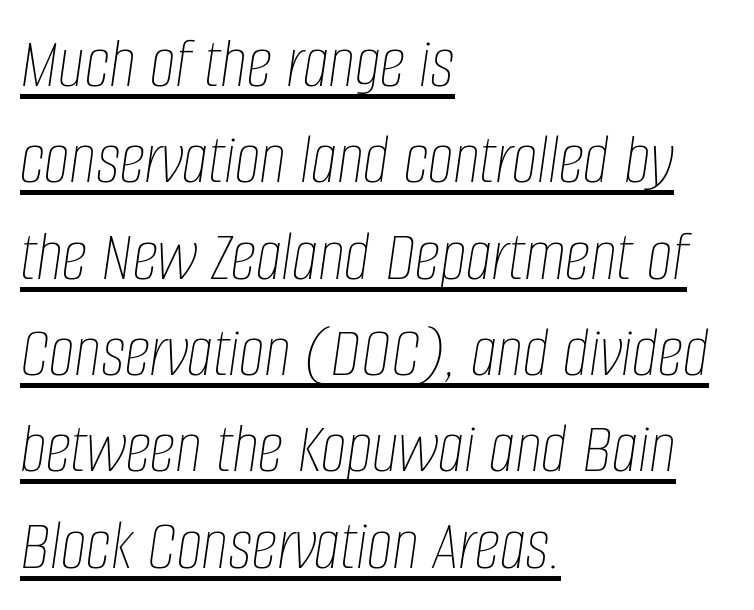
A typesetter would call this leading conventional body-copy spacing. Note the varied advance widths — an 'i' is clearly narrower than an 'm'. The letters sit at their default tracking, neither squeezed nor spread. Every character sits at an angle, as italics do. A light-to-regular cut is what we see here. The passage shown is underscored from start to finish.
